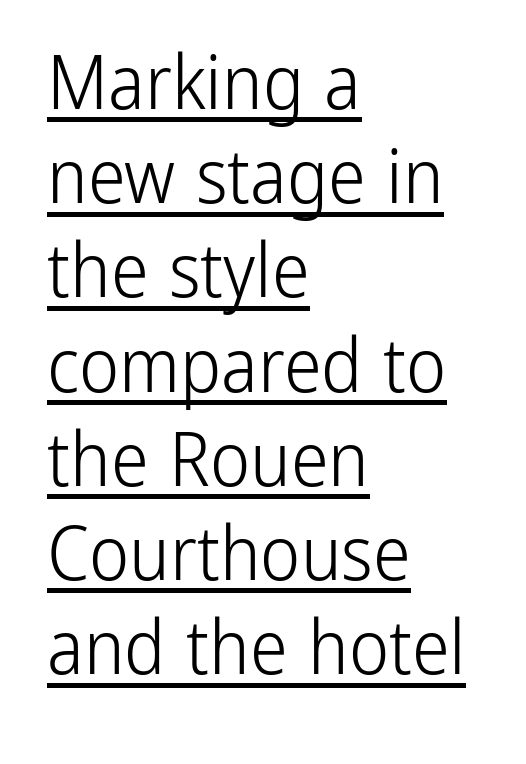
{"serif": "no", "italic": "no", "bold": "no", "weight": "light", "width": "condensed", "stroke_contrast": "low", "x_height": "medium", "monospaced": "no", "underline": "yes", "align": "left", "line_spacing_ratio": 1.24, "letter_spacing": "normal", "letter_spacing_em": 0.0, "glyph_px": 76}
